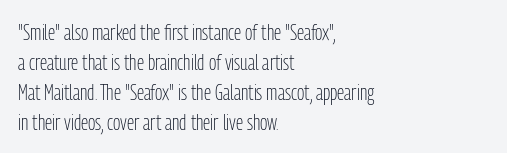
{"italic": "no", "bold": "no", "underline": "no", "align": "left", "line_spacing": "normal", "line_spacing_ratio": 1.36, "letter_spacing": "normal", "letter_spacing_em": 0.0, "glyph_px": 22}
